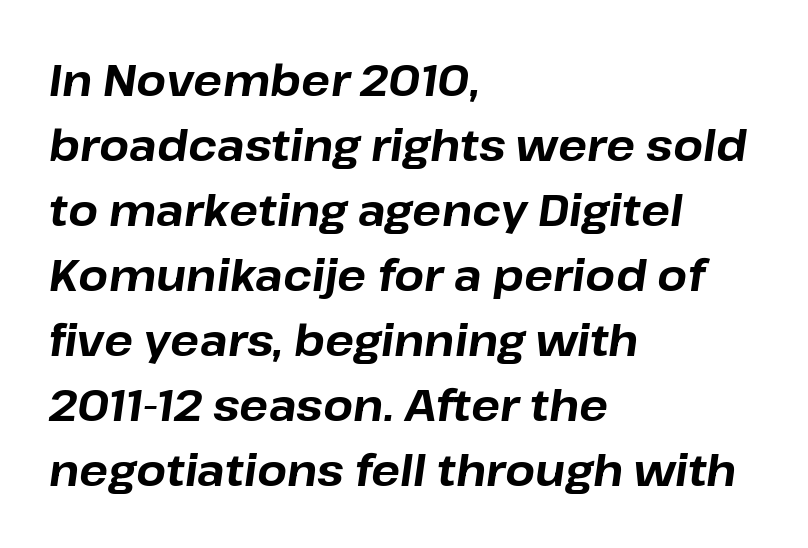
{"italic": "yes", "lean": "right", "slant_degrees": 8, "bold": "yes", "weight": "bold", "width": "normal", "stroke_contrast": "low", "x_height": "medium", "monospaced": "no", "underline": "no", "align": "left", "line_spacing": "normal", "line_spacing_ratio": 1.51, "letter_spacing": "normal", "letter_spacing_em": 0.0, "glyph_px": 43}
